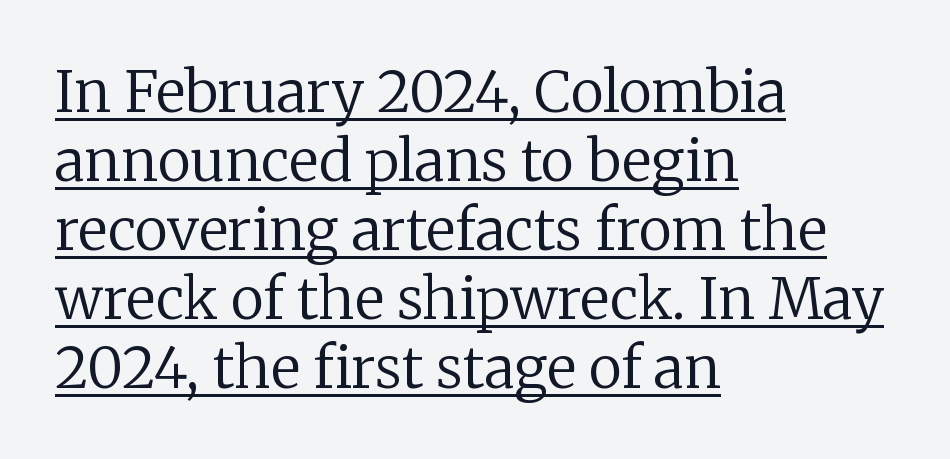
This rendering leaves character spacing at its baseline value. This sample is left-justified, so line endings fall wherever the words run out. You can tell from the footed stems that serif type was used. Counters stay open thanks to moderate or lighter strokes. Here the designer chose a conventional face with non-uniform glyph widths. The string is rendered with underlining switched on.
